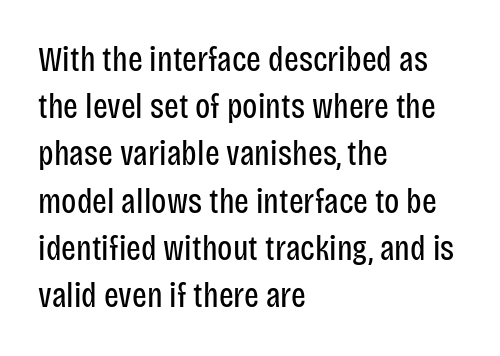
The image shows 35 px regular-weight, condensed sans-serif type, upright; set left-aligned, normal line spacing (1.35x), normal letter spacing, not underlined; low stroke contrast and a large x-height.
